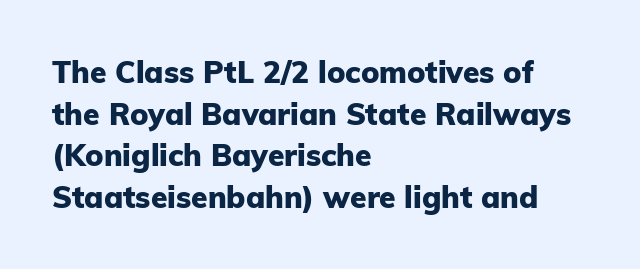
The image shows 30 px heavy sans-serif type, upright; set left-aligned, normal line spacing (1.39x), normal letter spacing, not underlined; low stroke contrast and a medium x-height.
